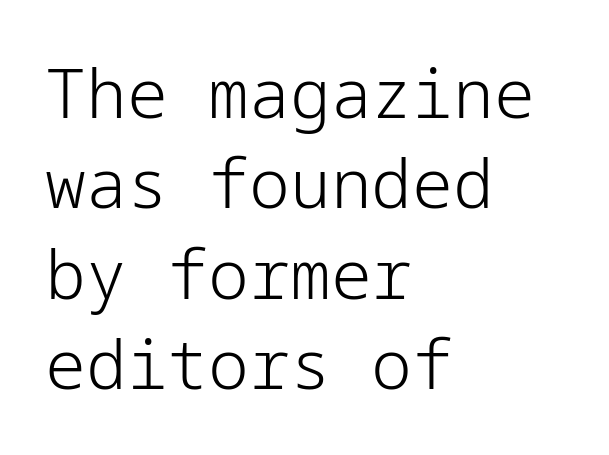
{"serif": "no", "italic": "no", "bold": "no", "weight": "light", "width": "normal", "stroke_contrast": "low", "x_height": "medium", "underline": "no", "align": "left", "line_spacing": "normal", "line_spacing_ratio": 1.33, "letter_spacing": "normal", "letter_spacing_em": 0.0, "glyph_px": 68}
